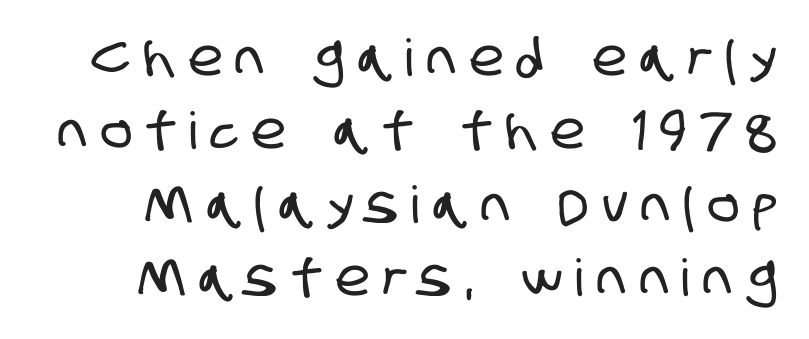
{"serif": "no", "width": "condensed", "stroke_contrast": "low", "x_height": "large", "monospaced": "no", "underline": "no", "line_spacing": "normal", "line_spacing_ratio": 1.44, "letter_spacing": "wide", "letter_spacing_em": 0.28, "glyph_px": 51}
